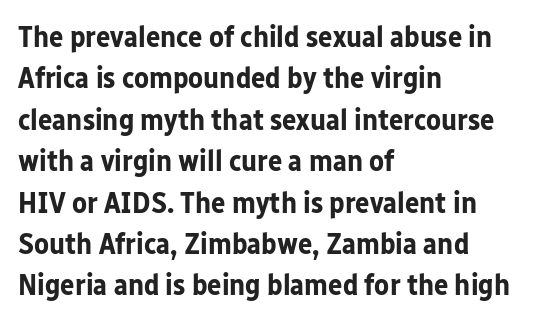
A full-strength bold gives these letters their thick strokes. Caption: standard tracking, unaltered. Every stem runs plumb, perpendicular to the baseline. The space beneath each line is pristine and unruled.
